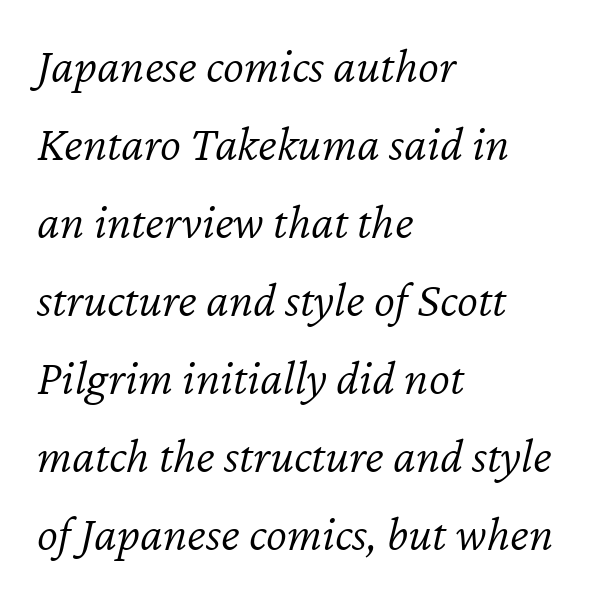
Q: Is the text bold? A: No.
Q: Is the text italic (slanted)? A: Yes, it leans right by about 12 degrees.
Q: Is the text underlined? A: No.
Q: How is the paragraph aligned? A: Left-aligned.
Q: Is the spacing between letters normal or unusually wide? A: Normal.
Q: Is the spacing between lines tight, normal or loose? A: Normal.
Q: Width (condensed, normal, or wide)? A: Normal.
Q: Stroke contrast? A: Low.
Q: x-height? A: Medium.
Q: Monospaced? A: No.
